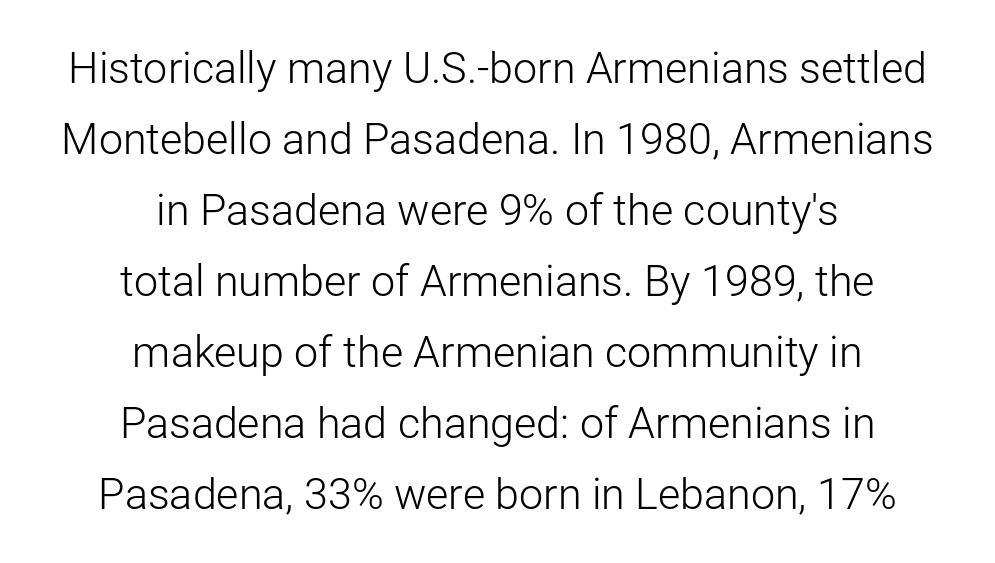
Q: Is the text bold? A: No.
Q: Is the text italic (slanted)? A: No, it is upright.
Q: Is the typeface a serif or a sans-serif typeface? A: Sans-serif.
Q: Is the text underlined? A: No.
Q: How is the paragraph aligned? A: Centered.
Q: Is the spacing between letters normal or unusually wide? A: Normal.
Q: Is the spacing between lines tight, normal or loose? A: Normal.
Q: Width (condensed, normal, or wide)? A: Normal.
Q: Stroke contrast? A: Low.
Q: x-height? A: Medium.
Q: Monospaced? A: No.
